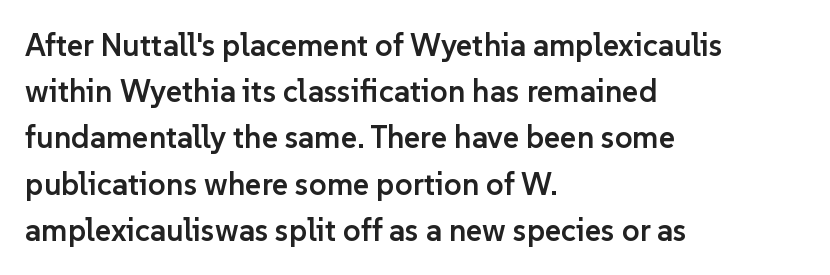
{"serif": "no", "italic": "no", "bold": "semi", "weight": "semibold", "width": "normal", "stroke_contrast": "low", "x_height": "medium", "monospaced": "no", "underline": "no", "align": "left", "line_spacing": "normal", "line_spacing_ratio": 1.49, "letter_spacing": "normal", "letter_spacing_em": 0.0, "glyph_px": 31}
